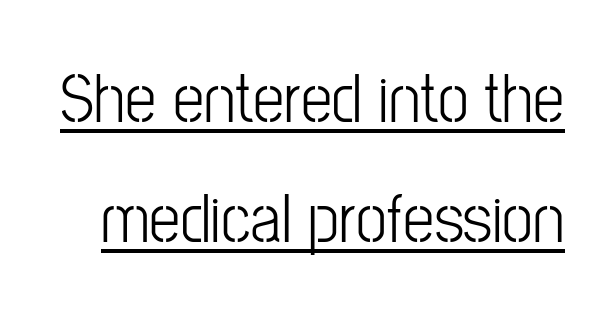
{"serif": "no", "italic": "no", "width": "condensed", "stroke_contrast": "low", "x_height": "medium", "monospaced": "no", "underline": "yes", "line_spacing_ratio": 1.72, "letter_spacing": "normal", "letter_spacing_em": 0.0, "glyph_px": 70}
